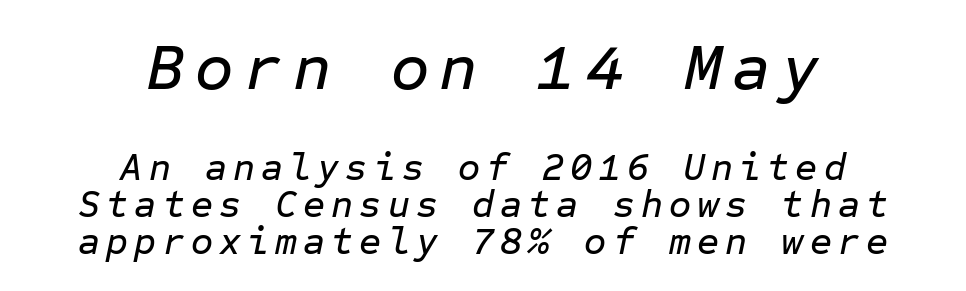
The image shows 66 px text type, italic (leaning right), monospaced; set centered, tight line spacing (0.97x), not underlined; the first (top) block is 1.74x larger; low stroke contrast and a medium x-height.
